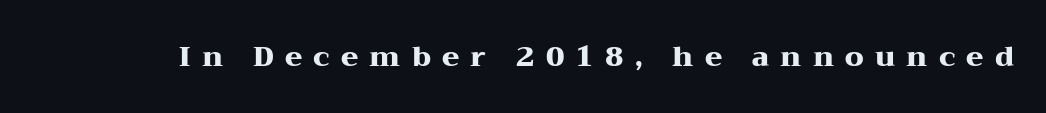
Q: Is the text bold? A: Yes.
Q: Is the text italic (slanted)? A: No, it is upright.
Q: Is the typeface a serif or a sans-serif typeface? A: Serif.
Q: Is the text underlined? A: No.
Q: Is the spacing between letters normal or unusually wide? A: Unusually wide.
Q: Width (condensed, normal, or wide)? A: Wide.
Q: Stroke contrast? A: Medium.
Q: x-height? A: Medium.
Q: Monospaced? A: No.
